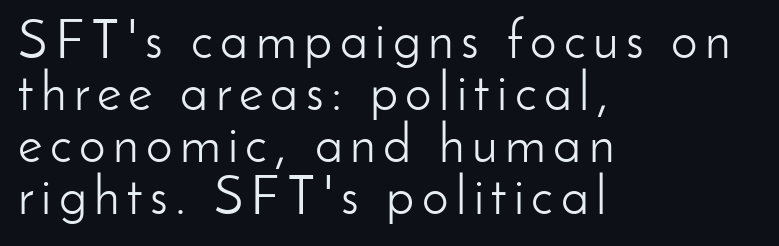
Q: Is the text bold? A: No.
Q: Is the text italic (slanted)? A: No, it is upright.
Q: Is the typeface a serif or a sans-serif typeface? A: Sans-serif.
Q: Is the text underlined? A: No.
Q: How is the paragraph aligned? A: Left-aligned.
Q: Is the spacing between lines tight, normal or loose? A: Tight.
Q: Width (condensed, normal, or wide)? A: Normal.
Q: Stroke contrast? A: Low.
Q: x-height? A: Small.
Q: Monospaced? A: No.
